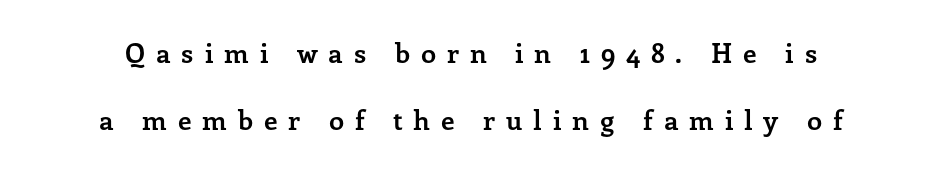
The image shows 27 px bold type, upright; set centered, loose line spacing (2.47x), unusually wide letter spacing (+0.4 em), not underlined.
